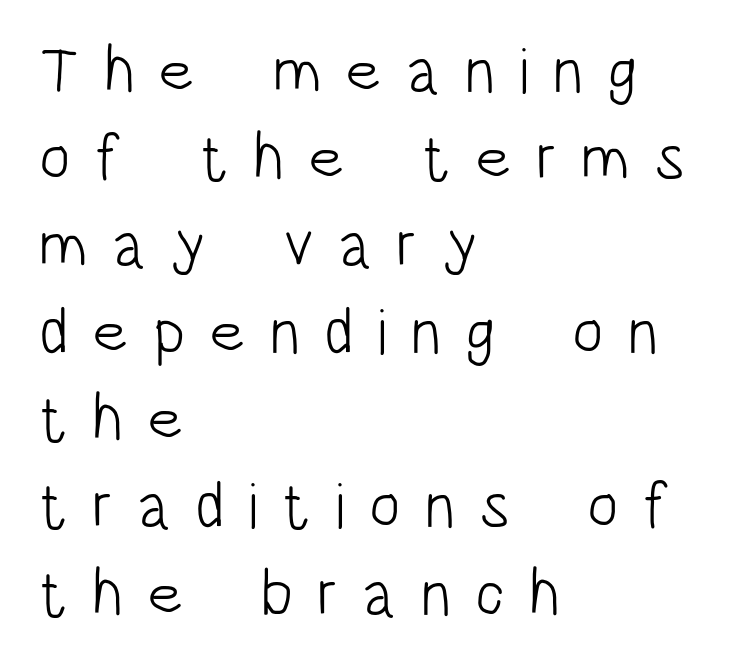
Q: Is the text bold? A: No.
Q: Is the text italic (slanted)? A: No, it is upright.
Q: Is the typeface a serif or a sans-serif typeface? A: Sans-serif.
Q: Is the text underlined? A: No.
Q: How is the paragraph aligned? A: Left-aligned.
Q: Is the spacing between letters normal or unusually wide? A: Unusually wide.
Q: Is the spacing between lines tight, normal or loose? A: Normal.
Q: Width (condensed, normal, or wide)? A: Condensed.
Q: Stroke contrast? A: Low.
Q: x-height? A: Large.
Q: Monospaced? A: No.
